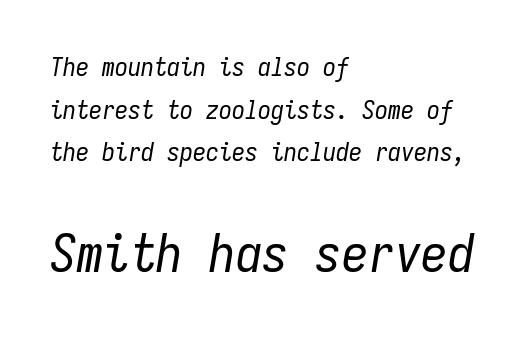
The image shows 53 px regular-weight, condensed type, italic (leaning right), monospaced; set left-aligned, normal line spacing (1.64x), normal letter spacing, not underlined; the second (bottom) block is 2.04x larger; low stroke contrast and a medium x-height.
